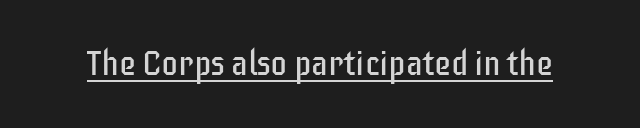
{"serif": "no", "italic": "no", "bold": "no", "weight": "regular", "width": "condensed", "stroke_contrast": "low", "x_height": "large", "monospaced": "no", "underline": "yes", "letter_spacing": "normal", "letter_spacing_em": 0.0, "glyph_px": 34}
